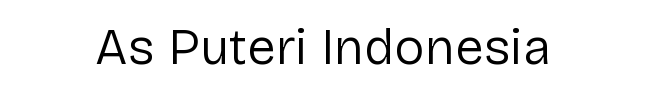
Q: Is the text bold? A: No.
Q: Is the text italic (slanted)? A: No, it is upright.
Q: Is the typeface a serif or a sans-serif typeface? A: Sans-serif.
Q: Is the text underlined? A: No.
Q: How is the paragraph aligned? A: Centered.
Q: Is the spacing between letters normal or unusually wide? A: Normal.
Q: Width (condensed, normal, or wide)? A: Normal.
Q: Stroke contrast? A: Low.
Q: x-height? A: Medium.
Q: Monospaced? A: No.
